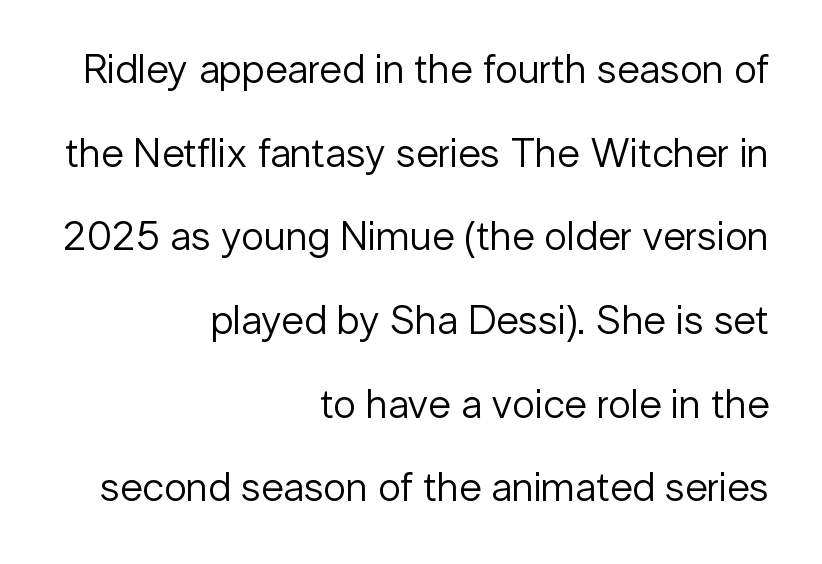
{"serif": "no", "italic": "no", "bold": "no", "weight": "regular", "width": "normal", "stroke_contrast": "low", "x_height": "medium", "monospaced": "no", "underline": "no", "align": "right", "line_spacing": "loose", "line_spacing_ratio": 2.04, "letter_spacing": "normal", "letter_spacing_em": 0.0, "glyph_px": 41}
